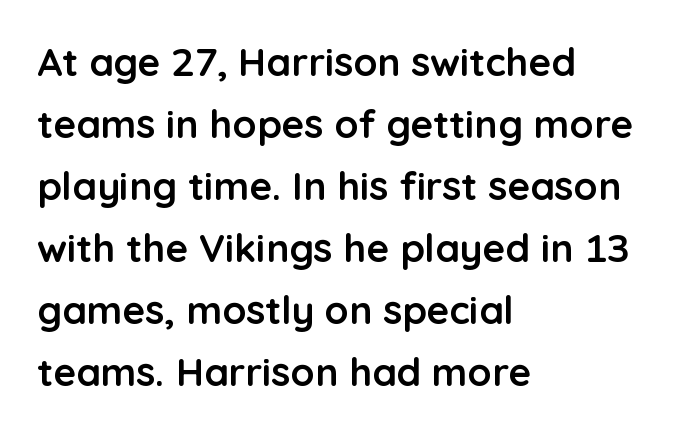
{"serif": "no", "italic": "no", "bold": "yes", "weight": "semibold", "width": "normal", "stroke_contrast": "low", "x_height": "medium", "monospaced": "no", "underline": "no", "align": "left", "line_spacing": "normal", "line_spacing_ratio": 1.59, "letter_spacing": "normal", "letter_spacing_em": 0.0, "glyph_px": 39}
